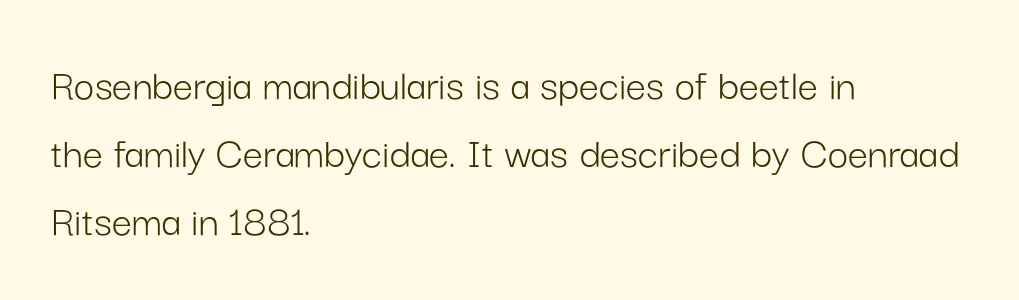
Q: Is the text bold? A: No.
Q: Is the text italic (slanted)? A: No, it is upright.
Q: Is the typeface a serif or a sans-serif typeface? A: Sans-serif.
Q: Is the text underlined? A: No.
Q: How is the paragraph aligned? A: Left-aligned.
Q: Is the spacing between letters normal or unusually wide? A: Normal.
Q: Is the spacing between lines tight, normal or loose? A: Normal.
Q: Width (condensed, normal, or wide)? A: Normal.
Q: Stroke contrast? A: Low.
Q: x-height? A: Medium.
Q: Monospaced? A: No.
